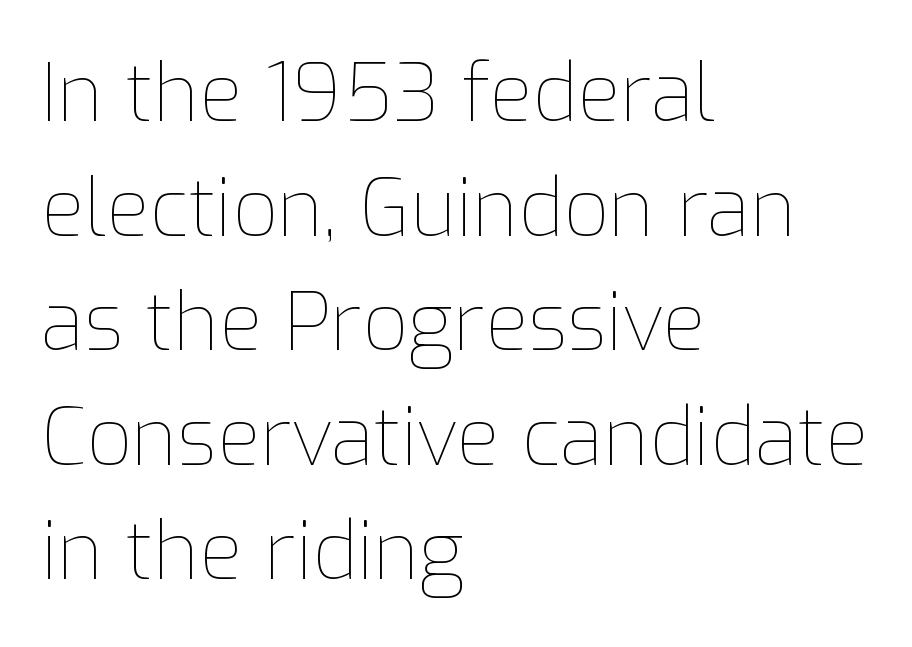
Q: Is the text bold? A: No.
Q: Is the text italic (slanted)? A: No, it is upright.
Q: Is the text underlined? A: No.
Q: How is the paragraph aligned? A: Left-aligned.
Q: Is the spacing between letters normal or unusually wide? A: Normal.
Q: Is the spacing between lines tight, normal or loose? A: Normal.
Q: Width (condensed, normal, or wide)? A: Normal.
Q: Stroke contrast? A: Low.
Q: x-height? A: Medium.
Q: Monospaced? A: No.
